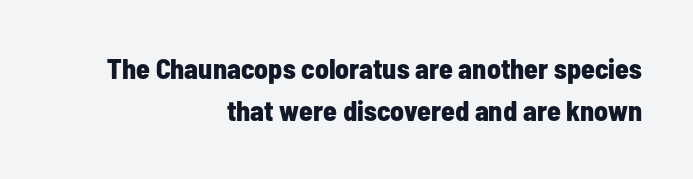
{"serif": "no", "italic": "no", "bold": "yes", "weight": "bold", "width": "condensed", "stroke_contrast": "low", "x_height": "medium", "monospaced": "no", "underline": "no", "align": "right", "line_spacing": "normal", "line_spacing_ratio": 1.51, "letter_spacing": "normal", "letter_spacing_em": 0.0, "glyph_px": 28}
